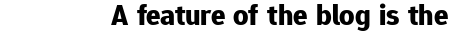
The image shows 30 px bold sans-serif type, upright; set normal letter spacing, not underlined; low stroke contrast and a medium x-height.
